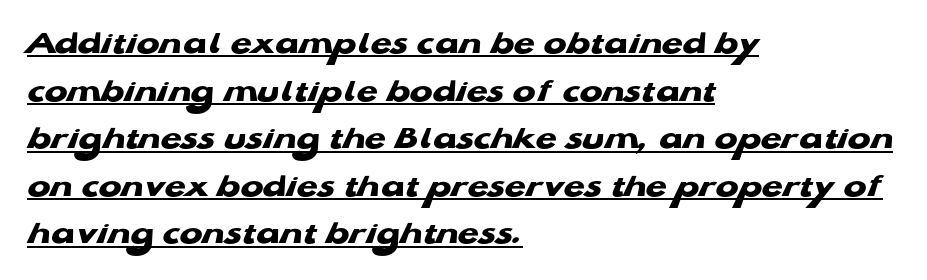
Q: Is the text bold? A: Yes.
Q: Is the typeface a serif or a sans-serif typeface? A: Sans-serif.
Q: Is the text underlined? A: Yes.
Q: How is the paragraph aligned? A: Left-aligned.
Q: Is the spacing between letters normal or unusually wide? A: Normal.
Q: Is the spacing between lines tight, normal or loose? A: Normal.
Q: Width (condensed, normal, or wide)? A: Wide.
Q: Stroke contrast? A: Low.
Q: x-height? A: Medium.
Q: Monospaced? A: No.
